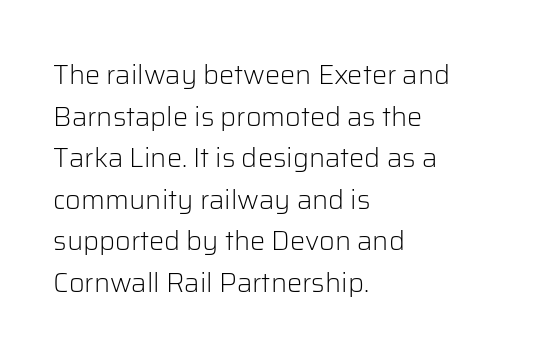
This sample uses an upright cut, with every glyph sitting square on the baseline. Lines of text with bare space underneath. The setting favours the left margin, as ordinary paragraphs usually do. Leading: standard. The typesetting does not lean heavy: it is not bold. You could call the tracking neutral — neither tight nor loose.
